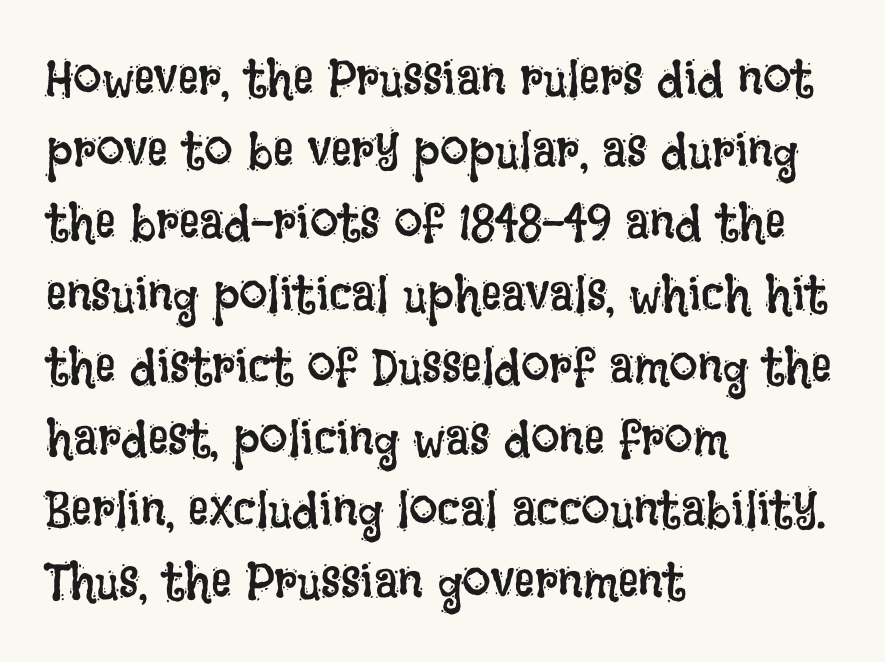
No heavy texture on the line: the type isn't bold. How would I describe the line gaps? Plain and ordinary. These lines are set flush left with a ragged right edge. The letters advance in unequal steps, a hallmark of proportional type.
